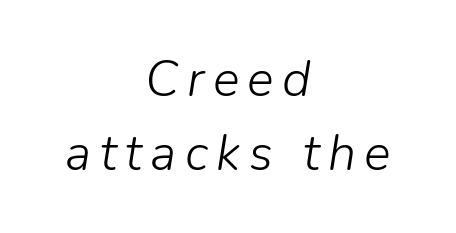
{"italic": "yes", "lean": "right", "slant_degrees": 9, "bold": "no", "weight": "light", "width": "normal", "stroke_contrast": "low", "x_height": "medium", "monospaced": "no", "underline": "no", "align": "center", "line_spacing": "normal", "line_spacing_ratio": 1.48, "glyph_px": 50}
